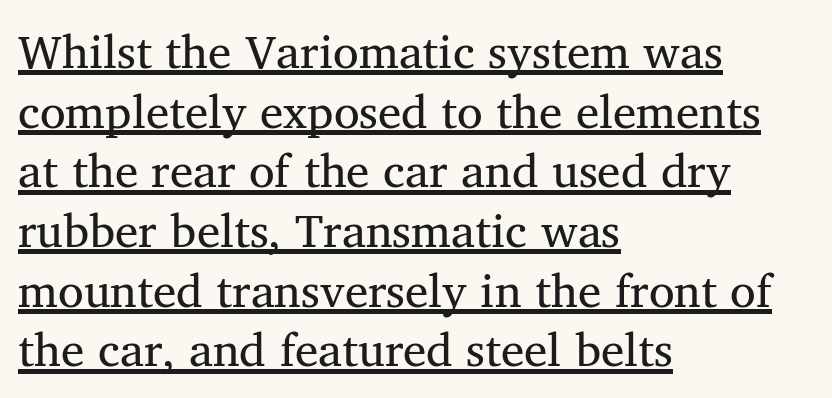
The image shows 47 px regular-weight serif type; set left-aligned, normal line spacing (1.27x), normal letter spacing, underlined; medium stroke contrast and a medium x-height.
